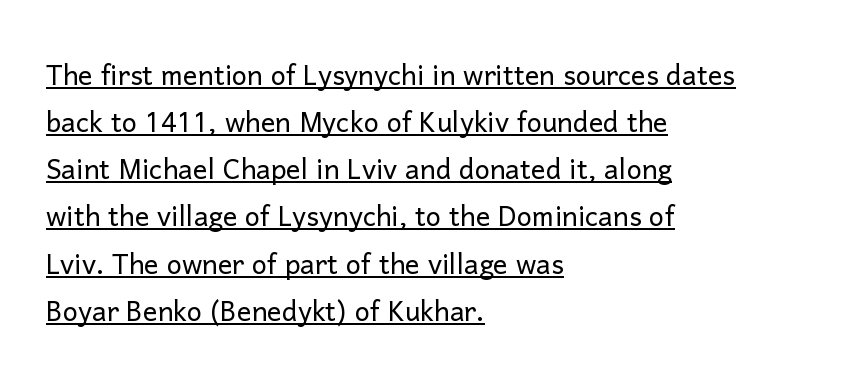
Q: Is the text bold? A: No.
Q: Is the text italic (slanted)? A: No, it is upright.
Q: Is the typeface a serif or a sans-serif typeface? A: Sans-serif.
Q: Is the text underlined? A: Yes.
Q: How is the paragraph aligned? A: Left-aligned.
Q: Is the spacing between letters normal or unusually wide? A: Normal.
Q: Is the spacing between lines tight, normal or loose? A: Normal.
Q: Width (condensed, normal, or wide)? A: Normal.
Q: Stroke contrast? A: Low.
Q: x-height? A: Medium.
Q: Monospaced? A: No.
